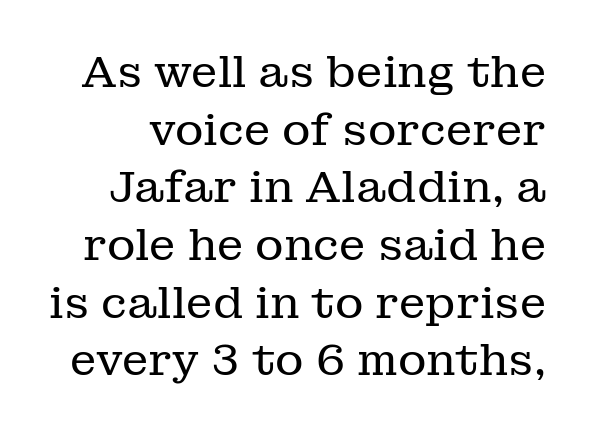
Q: Is the text bold? A: No.
Q: Is the text italic (slanted)? A: No, it is upright.
Q: Is the typeface a serif or a sans-serif typeface? A: Serif.
Q: Is the text underlined? A: No.
Q: Is the spacing between letters normal or unusually wide? A: Normal.
Q: Is the spacing between lines tight, normal or loose? A: Normal.
Q: Width (condensed, normal, or wide)? A: Normal.
Q: Stroke contrast? A: Low.
Q: x-height? A: Medium.
Q: Monospaced? A: No.
